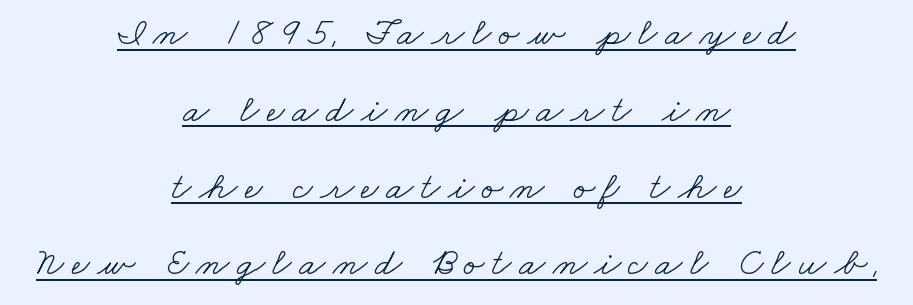
The image shows 39 px light, wide serif type; set centered, loose line spacing (1.97x), underlined; low stroke contrast and a small x-height.
